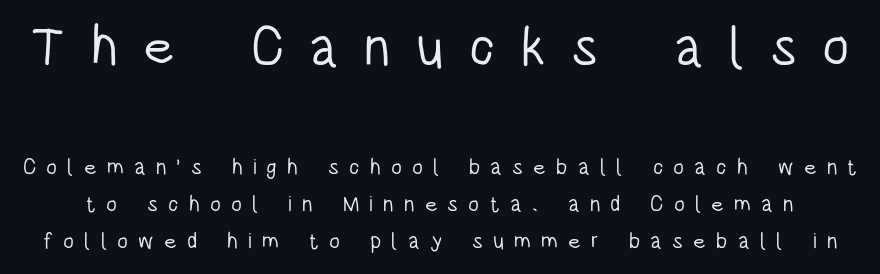
The image shows 55 px light, condensed sans-serif type, upright; set normal line spacing (1.68x), unusually wide letter spacing (+0.46 em), not underlined; the first (top) block is 2.5x larger; low stroke contrast and a large x-height.
